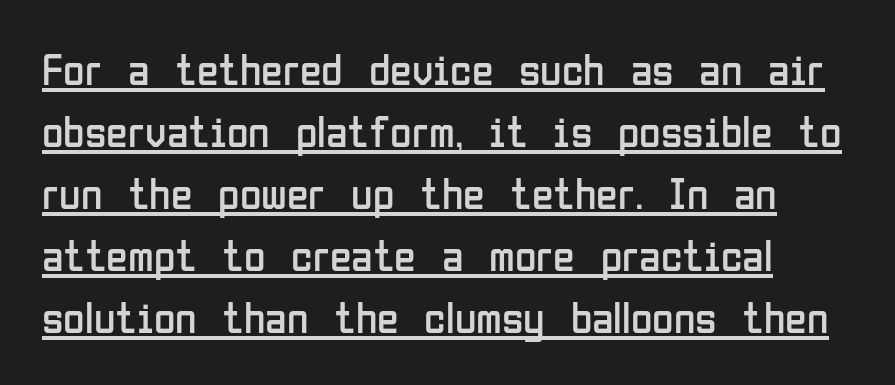
The image shows 44 px regular-weight, condensed sans-serif type, upright; set normal line spacing (1.41x), normal letter spacing, underlined; low stroke contrast and a medium x-height.
